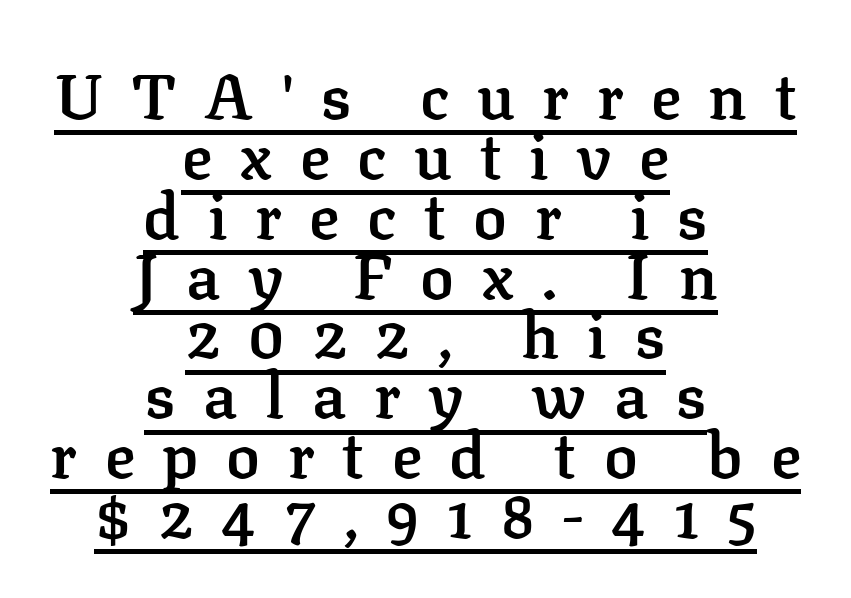
Q: Is the text bold? A: Semi-bold.
Q: Is the text italic (slanted)? A: No, it is upright.
Q: Is the typeface a serif or a sans-serif typeface? A: Serif.
Q: Is the text underlined? A: Yes.
Q: How is the paragraph aligned? A: Centered.
Q: Is the spacing between letters normal or unusually wide? A: Unusually wide.
Q: Is the spacing between lines tight, normal or loose? A: Tight.
Q: Width (condensed, normal, or wide)? A: Normal.
Q: Stroke contrast? A: Low.
Q: x-height? A: Medium.
Q: Monospaced? A: No.
